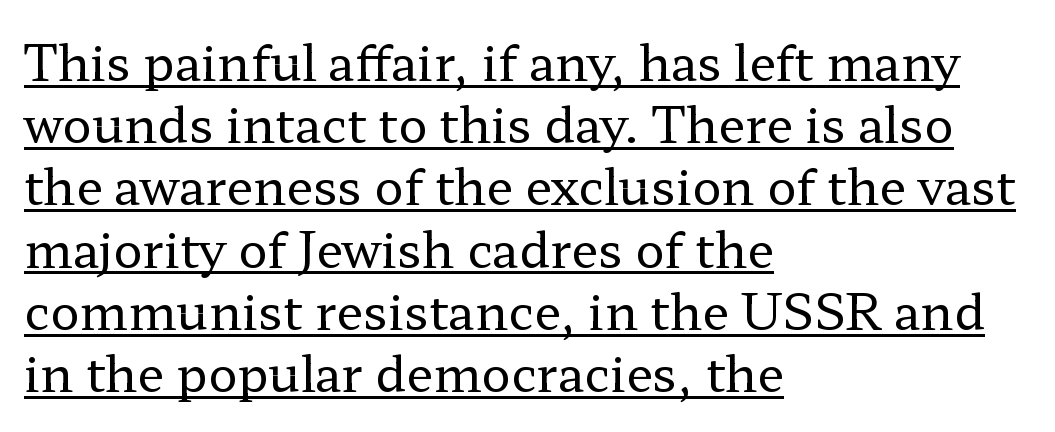
The image shows 49 px regular-weight, wide serif type, upright; set left-aligned, normal line spacing (1.27x), normal letter spacing, underlined; low stroke contrast and a medium x-height.
